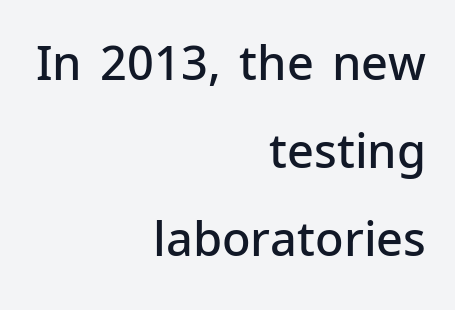
Q: Is the text bold? A: Semi-bold.
Q: Is the text italic (slanted)? A: No, it is upright.
Q: Is the typeface a serif or a sans-serif typeface? A: Sans-serif.
Q: Is the text underlined? A: No.
Q: How is the paragraph aligned? A: Right-aligned.
Q: Is the spacing between letters normal or unusually wide? A: Normal.
Q: Width (condensed, normal, or wide)? A: Normal.
Q: Stroke contrast? A: Low.
Q: x-height? A: Medium.
Q: Monospaced? A: No.
